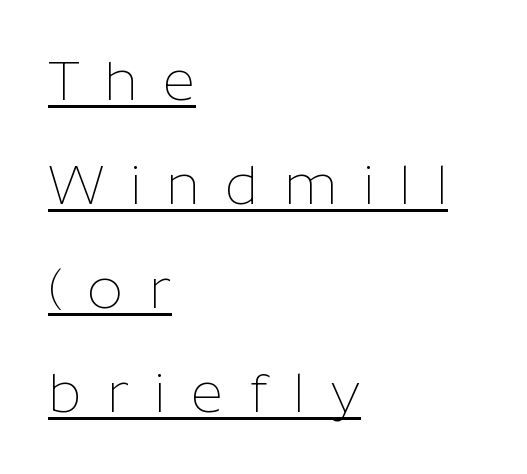
{"serif": "no", "italic": "no", "bold": "no", "weight": "thin", "width": "normal", "stroke_contrast": "low", "x_height": "medium", "monospaced": "no", "underline": "yes", "align": "left", "line_spacing_ratio": 1.86, "letter_spacing": "wide", "letter_spacing_em": 0.45, "glyph_px": 56}
